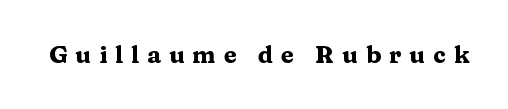
Lines of text with bare space underneath. When letters stand straight like this, we call the style roman or upright. The tracking reads as deliberately expanded to a designer's eye. The font is running at its bold setting.
